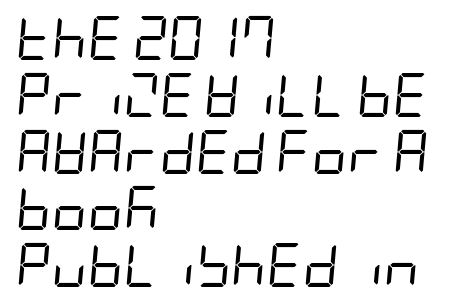
{"italic": "yes", "lean": "right", "slant_degrees": 5, "bold": "no", "weight": "regular", "width": "condensed", "stroke_contrast": "low", "x_height": "large", "underline": "no", "align": "left", "line_spacing": "normal", "line_spacing_ratio": 1.29, "letter_spacing": "normal", "letter_spacing_em": 0.0, "glyph_px": 44}
